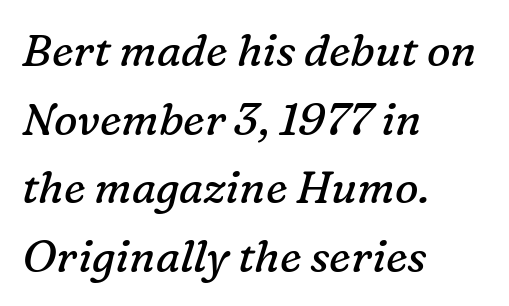
The image shows 44 px regular-weight serif type, italic (leaning right); set left-aligned, normal line spacing (1.56x), normal letter spacing, not underlined; low stroke contrast and a medium x-height.
